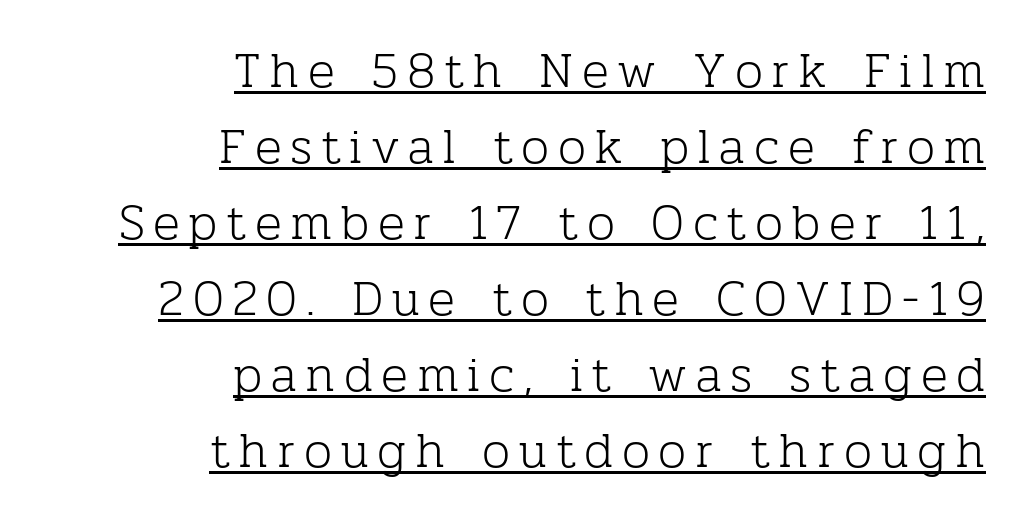
The image shows 50 px light serif type, upright; set right-aligned, normal line spacing (1.52x), underlined; low stroke contrast and a medium x-height.
